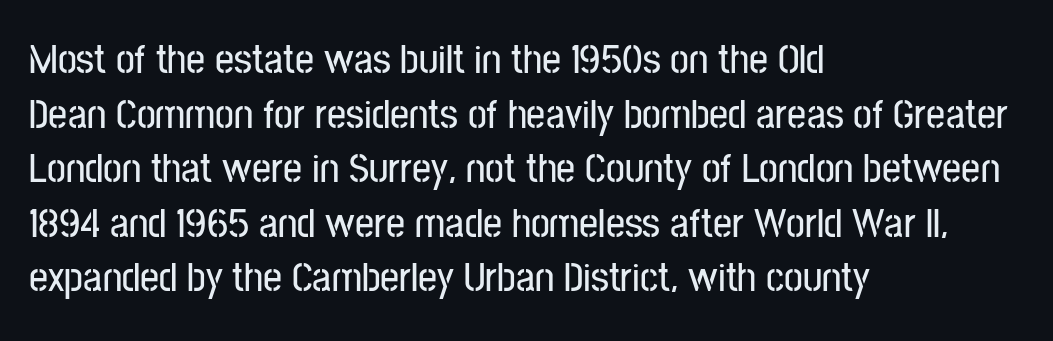
The image shows 42 px condensed sans-serif type, upright; set left-aligned, normal line spacing (1.3x), normal letter spacing, not underlined; low stroke contrast and a medium x-height.
